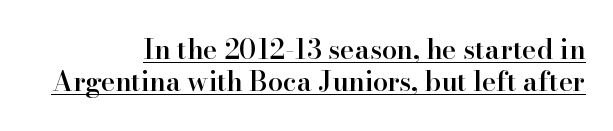
{"italic": "no", "bold": "semi", "underline": "yes", "align": "right", "line_spacing_ratio": 1.2, "letter_spacing": "normal", "letter_spacing_em": 0.0, "glyph_px": 27}
